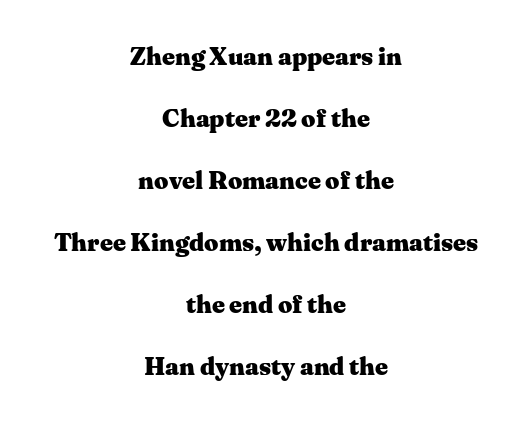
Only glyphs here, with clear space below each row. Compared with typical paragraphs, the rows here are farther apart. The rag falls on both sides of this text block equally. Tall strokes in this sample are plumb rather than angled.
